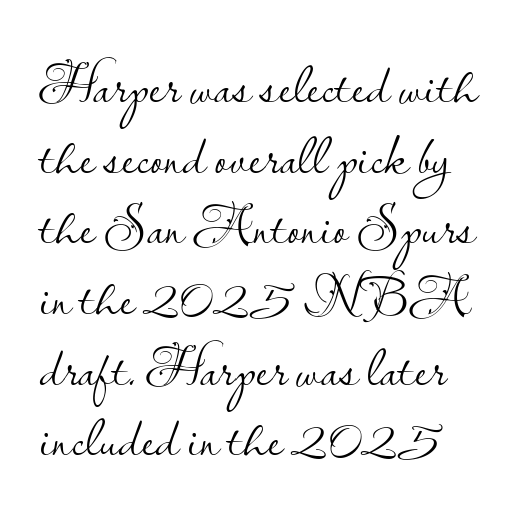
Q: Is the text bold? A: No.
Q: Is the text italic (slanted)? A: Yes.
Q: Is the typeface a serif or a sans-serif typeface? A: Sans-serif.
Q: Is the text underlined? A: No.
Q: Is the spacing between letters normal or unusually wide? A: Normal.
Q: Width (condensed, normal, or wide)? A: Normal.
Q: Stroke contrast? A: Low.
Q: x-height? A: Small.
Q: Monospaced? A: No.
